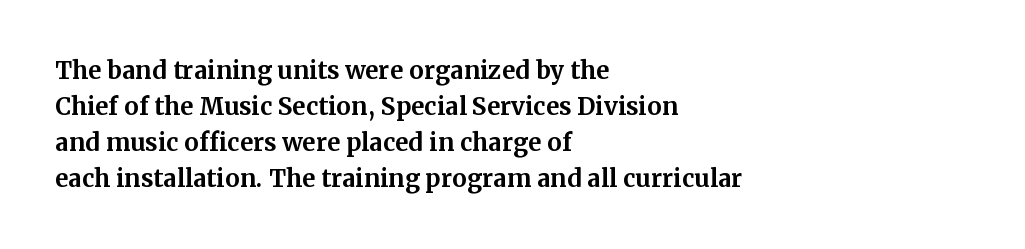
These lines are set flush left with a ragged right edge. Upright lettering throughout. Compared with typical body copy, the letter spacing here is the same. The line-height multiplier appears to be the usual default.
